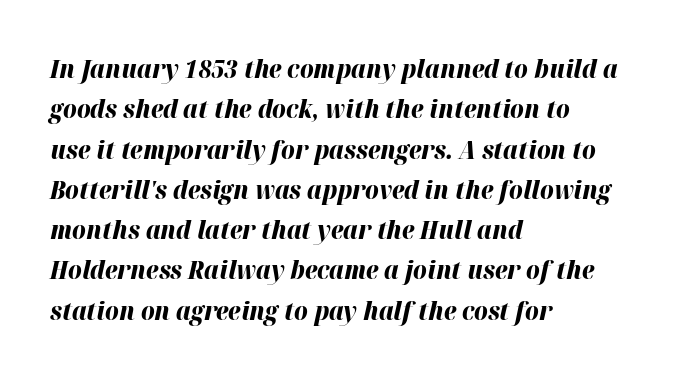
{"italic": "yes", "lean": "right", "slant_degrees": 12, "bold": "yes", "underline": "no", "align": "left", "line_spacing": "normal", "line_spacing_ratio": 1.55, "letter_spacing": "normal", "letter_spacing_em": 0.0, "glyph_px": 26}
